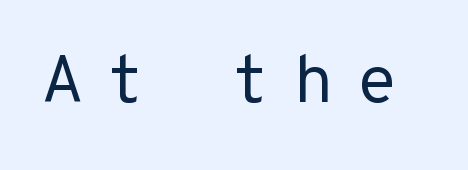
{"serif": "no", "italic": "no", "bold": "no", "weight": "regular", "width": "normal", "stroke_contrast": "low", "x_height": "medium", "monospaced": "yes", "underline": "no", "letter_spacing": "wide", "letter_spacing_em": 0.32, "glyph_px": 67}
